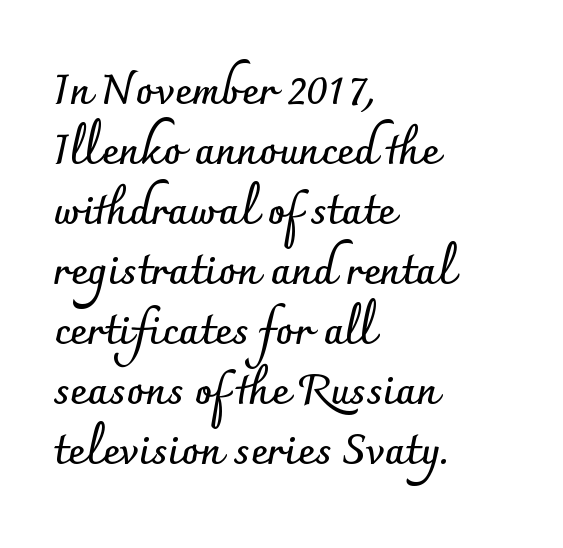
Underline: absent. The block of text has a typical density, with ordinary space between rows. Short note: letters normally spaced. One-word summary of the alignment: left. I'd describe the lettering as bold — thick and assertive. Looks like regular typesetting: each glyph gets only the width it needs.
